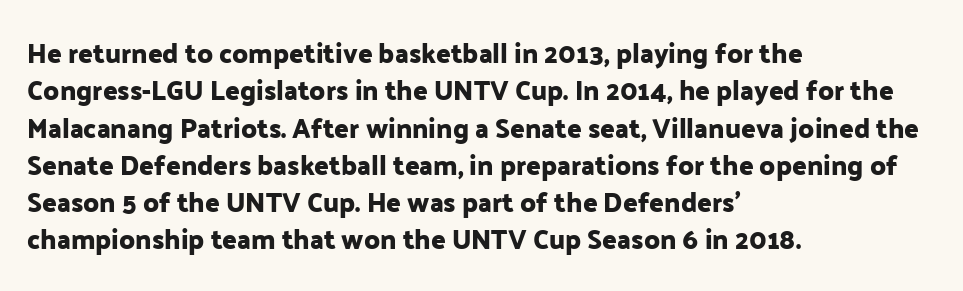
The image shows 27 px text type, upright; set left-aligned, normal line spacing (1.38x), normal letter spacing, not underlined.
